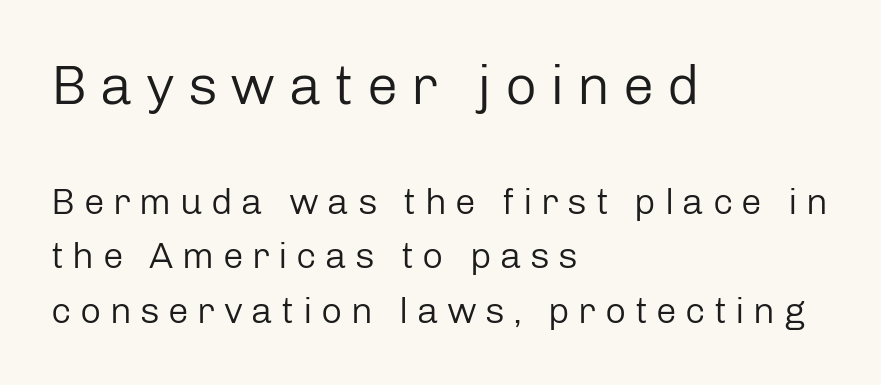
{"serif": "no", "italic": "no", "bold": "no", "weight": "regular", "width": "normal", "stroke_contrast": "low", "x_height": "medium", "monospaced": "no", "underline": "no", "align": "left", "line_spacing": "normal", "line_spacing_ratio": 1.48, "letter_spacing": "wide", "letter_spacing_em": 0.23, "larger_block": "first", "size_ratio": 1.51, "glyph_px": 56}
